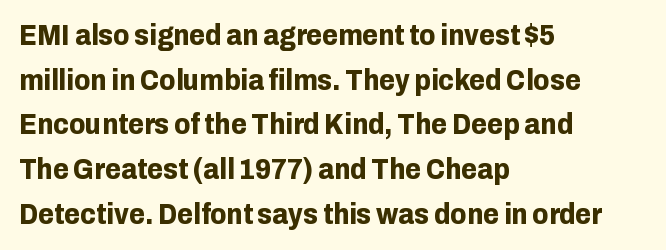
{"serif": "no", "italic": "no", "bold": "yes", "weight": "bold", "width": "normal", "stroke_contrast": "low", "x_height": "medium", "monospaced": "no", "underline": "no", "align": "left", "line_spacing": "normal", "line_spacing_ratio": 1.54, "letter_spacing": "normal", "letter_spacing_em": 0.0, "glyph_px": 29}
